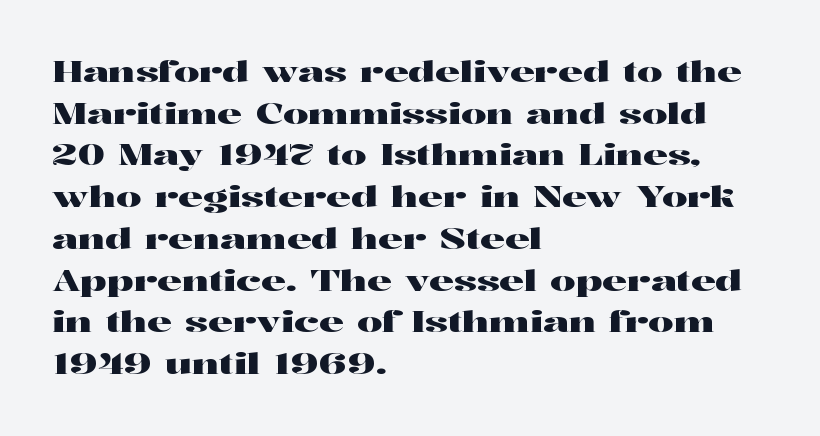
Q: Is the text italic (slanted)? A: No, it is upright.
Q: Is the typeface a serif or a sans-serif typeface? A: Serif.
Q: Is the text underlined? A: No.
Q: How is the paragraph aligned? A: Left-aligned.
Q: Is the spacing between letters normal or unusually wide? A: Normal.
Q: Is the spacing between lines tight, normal or loose? A: Normal.
Q: Width (condensed, normal, or wide)? A: Wide.
Q: Stroke contrast? A: High.
Q: x-height? A: Medium.
Q: Monospaced? A: No.
